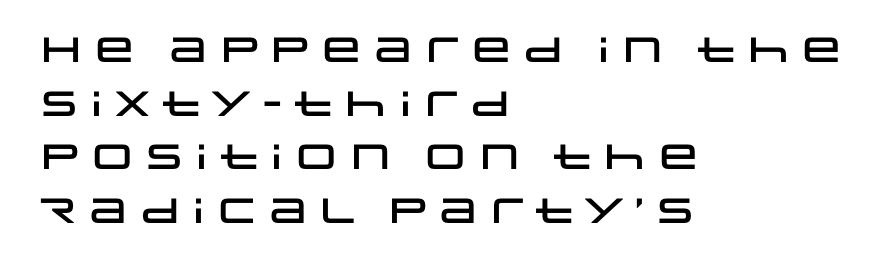
{"serif": "no", "italic": "no", "width": "wide", "stroke_contrast": "low", "x_height": "large", "monospaced": "no", "underline": "no", "align": "left", "line_spacing": "normal", "line_spacing_ratio": 1.53, "letter_spacing": "normal", "letter_spacing_em": 0.0, "glyph_px": 35}
